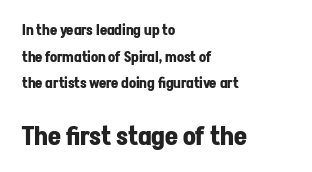
Q: Is the text bold? A: Yes.
Q: Is the text italic (slanted)? A: No, it is upright.
Q: Is the text underlined? A: No.
Q: How is the paragraph aligned? A: Left-aligned.
Q: Is the spacing between letters normal or unusually wide? A: Normal.
Q: Is the spacing between lines tight, normal or loose? A: Loose.
Q: Which block of text is set in a larger size, the first (top) or the second (bottom)? A: The second (bottom) one.
